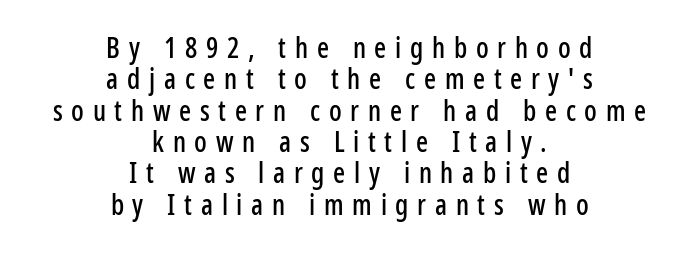
Q: Is the text italic (slanted)? A: No, it is upright.
Q: Is the typeface a serif or a sans-serif typeface? A: Sans-serif.
Q: Is the text underlined? A: No.
Q: How is the paragraph aligned? A: Centered.
Q: Is the spacing between letters normal or unusually wide? A: Unusually wide.
Q: Is the spacing between lines tight, normal or loose? A: Tight.
Q: Width (condensed, normal, or wide)? A: Condensed.
Q: Stroke contrast? A: Low.
Q: x-height? A: Medium.
Q: Monospaced? A: No.
